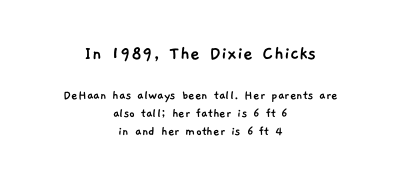
{"underline": "no", "align": "center", "line_spacing": "normal", "line_spacing_ratio": 1.32, "letter_spacing": "normal", "letter_spacing_em": 0.0, "larger_block": "first", "size_ratio": 1.5, "glyph_px": 21}
